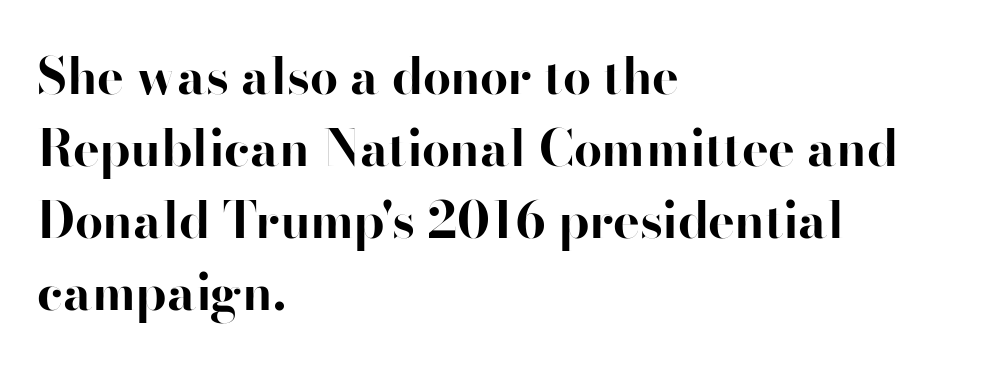
Q: Is the text bold? A: Yes.
Q: Is the text italic (slanted)? A: No, it is upright.
Q: Is the typeface a serif or a sans-serif typeface? A: Sans-serif.
Q: Is the text underlined? A: No.
Q: How is the paragraph aligned? A: Left-aligned.
Q: Is the spacing between letters normal or unusually wide? A: Normal.
Q: Is the spacing between lines tight, normal or loose? A: Normal.
Q: Width (condensed, normal, or wide)? A: Normal.
Q: Stroke contrast? A: High.
Q: x-height? A: Small.
Q: Monospaced? A: No.
